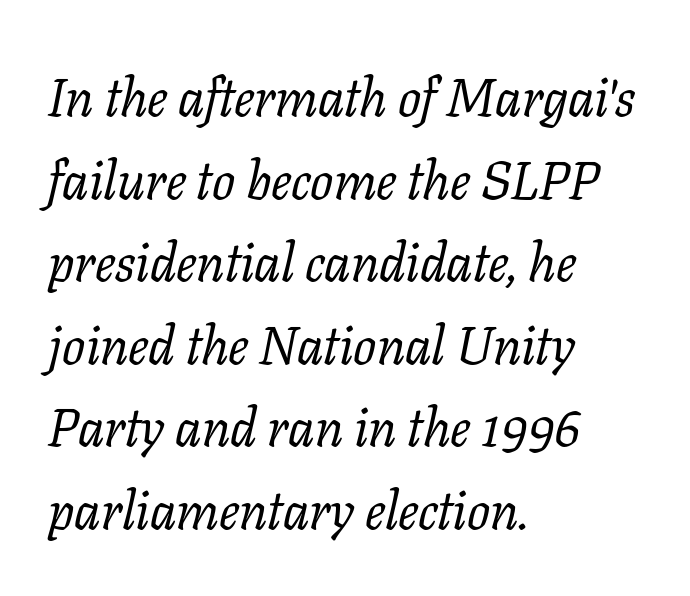
Q: Is the text bold? A: No.
Q: Is the text italic (slanted)? A: Yes, it leans right by about 11 degrees.
Q: Is the typeface a serif or a sans-serif typeface? A: Serif.
Q: Is the text underlined? A: No.
Q: How is the paragraph aligned? A: Left-aligned.
Q: Is the spacing between letters normal or unusually wide? A: Normal.
Q: Is the spacing between lines tight, normal or loose? A: Normal.
Q: Width (condensed, normal, or wide)? A: Normal.
Q: Stroke contrast? A: Low.
Q: x-height? A: Medium.
Q: Monospaced? A: No.
